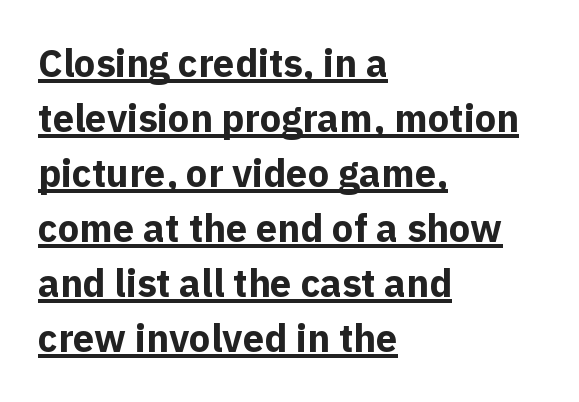
The image shows 38 px bold sans-serif type, upright; set left-aligned, normal line spacing (1.45x), normal letter spacing, underlined; a medium x-height.
